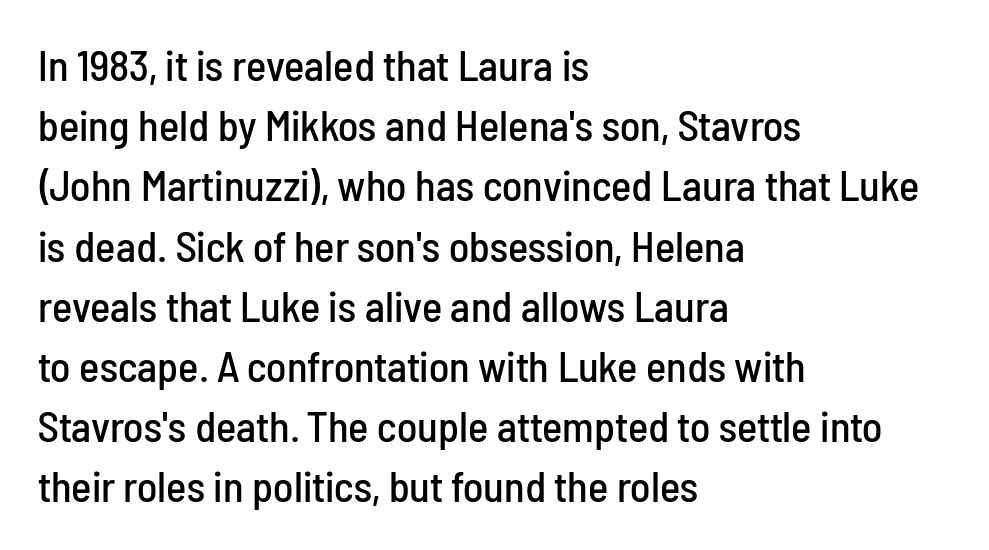
It's the straight-up-and-down kind of type. Proportional: the letters do not fall into vertical columns. Typeset ragged right — the left edge is the straight one. The rows are spaced the way most documents space them.
